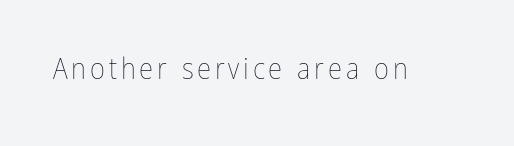
The image shows 29 px thin, condensed type, upright; set not underlined; low stroke contrast and a medium x-height.
